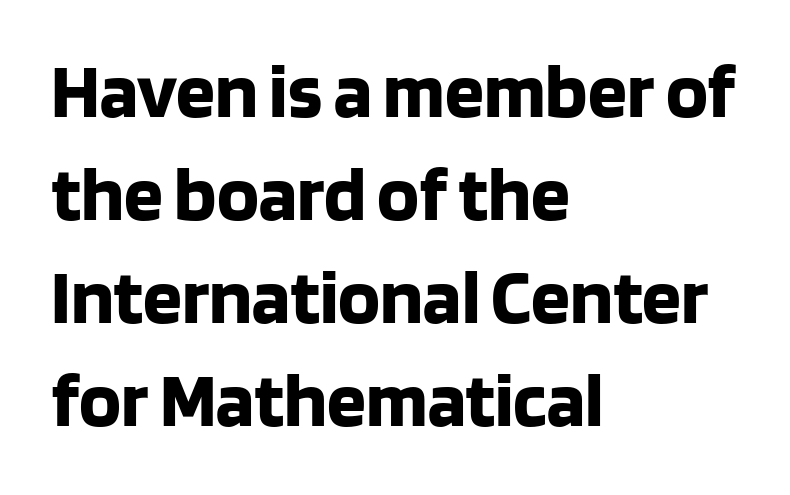
The passage shown stacks its lines at a standard gap. Pretty heavy lettering here — definitely bold. Is the letter spacing exaggerated? No — it looks like the ordinary default. Bare-footed words on every line. Typographically, this falls in the sans-serif category.
